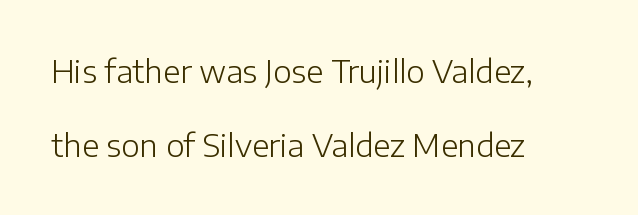
{"serif": "no", "italic": "no", "bold": "no", "weight": "light", "width": "normal", "stroke_contrast": "low", "x_height": "medium", "monospaced": "no", "underline": "no", "align": "left", "line_spacing": "loose", "line_spacing_ratio": 2.38, "letter_spacing": "normal", "letter_spacing_em": 0.0, "glyph_px": 31}
